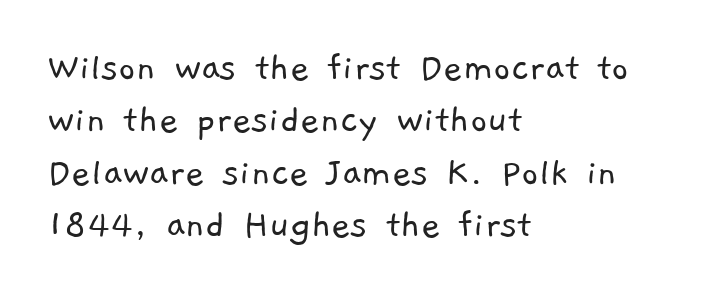
Q: Is the text bold? A: No.
Q: Is the typeface a serif or a sans-serif typeface? A: Sans-serif.
Q: Is the text underlined? A: No.
Q: How is the paragraph aligned? A: Left-aligned.
Q: Is the spacing between letters normal or unusually wide? A: Normal.
Q: Is the spacing between lines tight, normal or loose? A: Normal.
Q: Width (condensed, normal, or wide)? A: Normal.
Q: Stroke contrast? A: Low.
Q: x-height? A: Medium.
Q: Monospaced? A: No.
